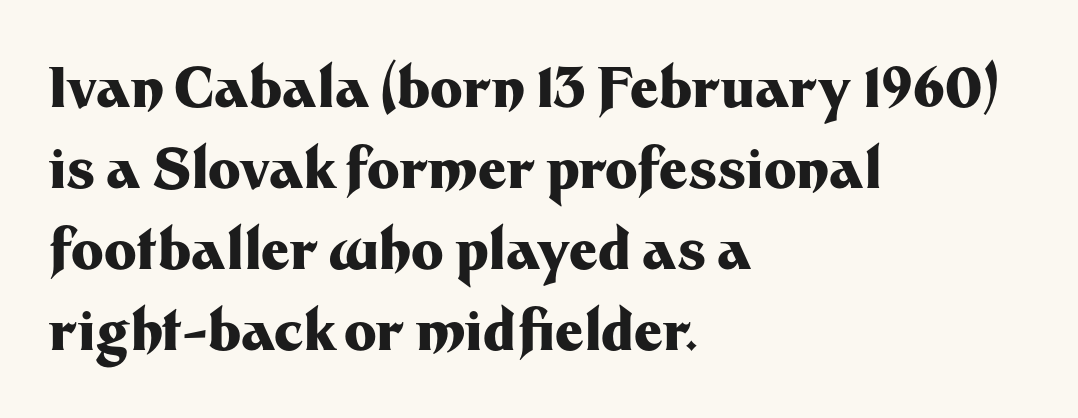
{"serif": "no", "italic": "no", "bold": "yes", "weight": "heavy", "width": "normal", "stroke_contrast": "medium", "x_height": "medium", "monospaced": "no", "underline": "no", "align": "left", "line_spacing": "normal", "line_spacing_ratio": 1.47, "letter_spacing": "normal", "letter_spacing_em": 0.0, "glyph_px": 55}
